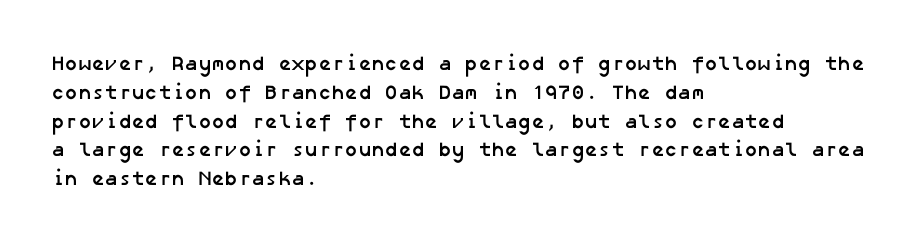
Q: Is the text bold? A: Yes.
Q: Is the text underlined? A: No.
Q: How is the paragraph aligned? A: Left-aligned.
Q: Is the spacing between letters normal or unusually wide? A: Normal.
Q: Is the spacing between lines tight, normal or loose? A: Normal.
